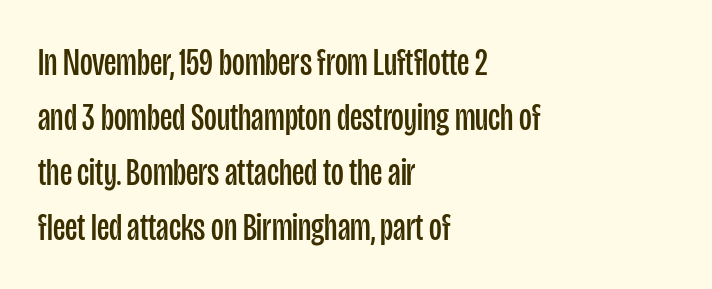
Q: Is the text bold? A: No.
Q: Is the text italic (slanted)? A: No, it is upright.
Q: Is the typeface a serif or a sans-serif typeface? A: Sans-serif.
Q: Is the text underlined? A: No.
Q: How is the paragraph aligned? A: Left-aligned.
Q: Is the spacing between letters normal or unusually wide? A: Normal.
Q: Is the spacing between lines tight, normal or loose? A: Normal.
Q: Width (condensed, normal, or wide)? A: Condensed.
Q: Stroke contrast? A: Low.
Q: x-height? A: Large.
Q: Monospaced? A: No.
